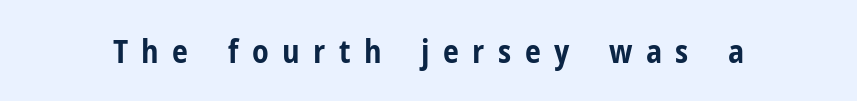
{"serif": "no", "italic": "no", "bold": "yes", "weight": "bold", "width": "condensed", "stroke_contrast": "low", "x_height": "medium", "monospaced": "no", "underline": "no", "letter_spacing": "wide", "letter_spacing_em": 0.42, "glyph_px": 32}
